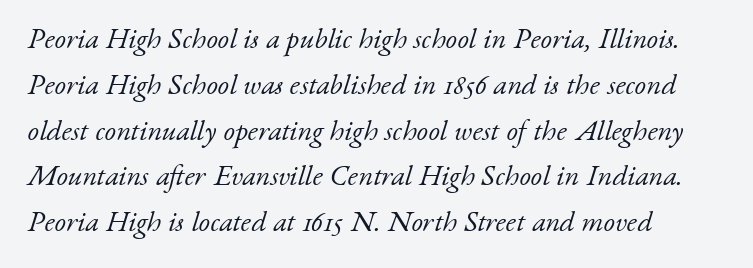
Successive baselines arrive at the customary interval. The type family on display is of the serif kind. Layout note: lines flush left. There's an unmistakable incline to the writing here. Has an underline been added? It has not. Stroke thickness stays within the range of a standard reading face or lighter.
